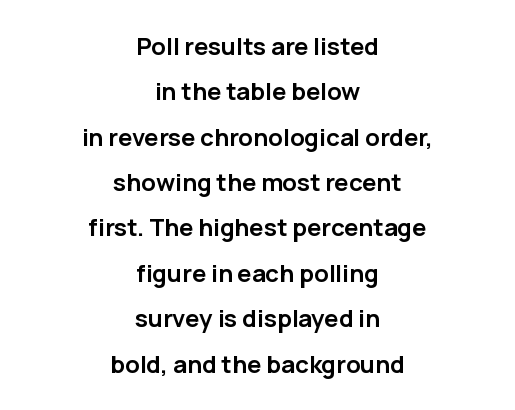
Q: Is the text bold? A: Yes.
Q: Is the text italic (slanted)? A: No, it is upright.
Q: Is the text underlined? A: No.
Q: How is the paragraph aligned? A: Centered.
Q: Is the spacing between letters normal or unusually wide? A: Normal.
